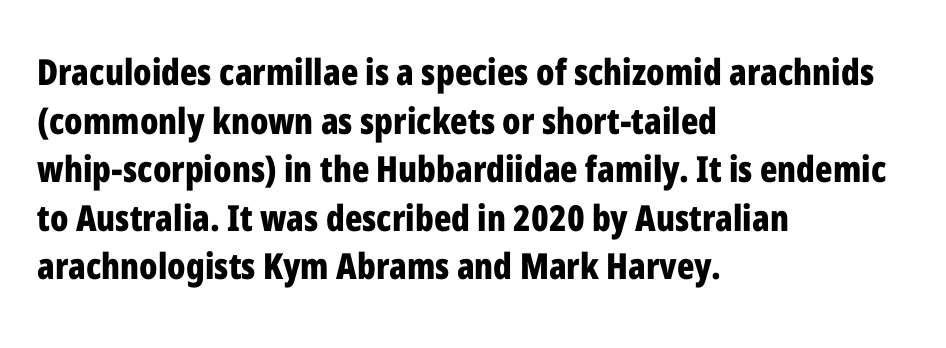
The image shows 36 px bold, condensed sans-serif type, upright; set left-aligned, normal line spacing (1.35x), normal letter spacing, not underlined; low stroke contrast and a medium x-height.
